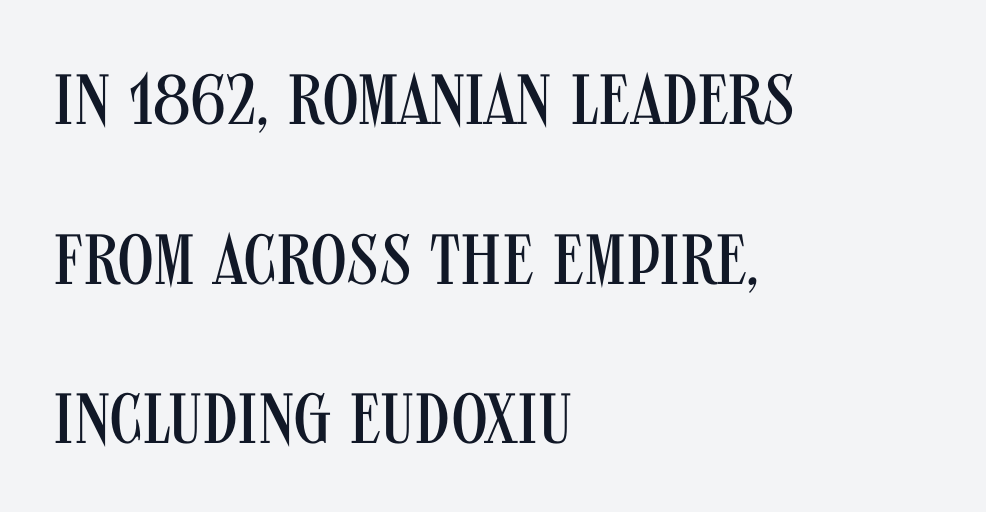
{"serif": "no", "italic": "no", "bold": "no", "weight": "regular", "width": "condensed", "stroke_contrast": "medium", "x_height": "large", "monospaced": "no", "underline": "no", "align": "left", "line_spacing": "loose", "line_spacing_ratio": 2.25, "letter_spacing": "normal", "letter_spacing_em": 0.0, "glyph_px": 71}
